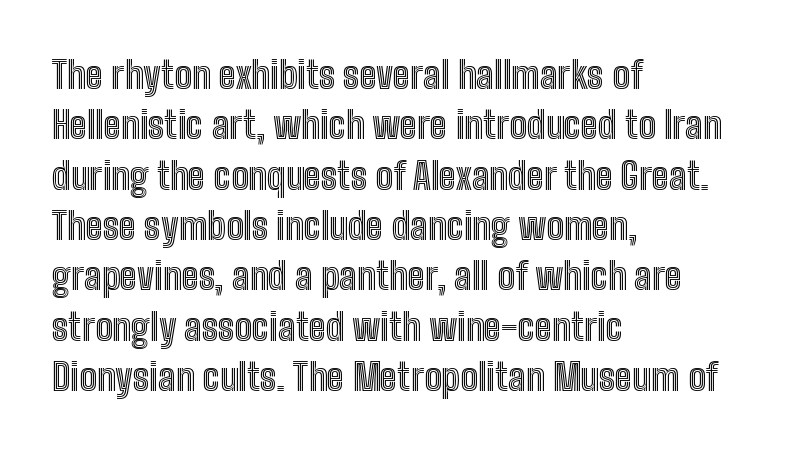
Nope, not italic — everything's standing straight. Reading down the column, the eye jumps a familiar distance to each next line. Do the characters align in a grid? No, the font is proportional. The compositor pushed each line to the left boundary. Beneath every word, the page is bare. Does extra space separate the letters? No, they use regular spacing.
